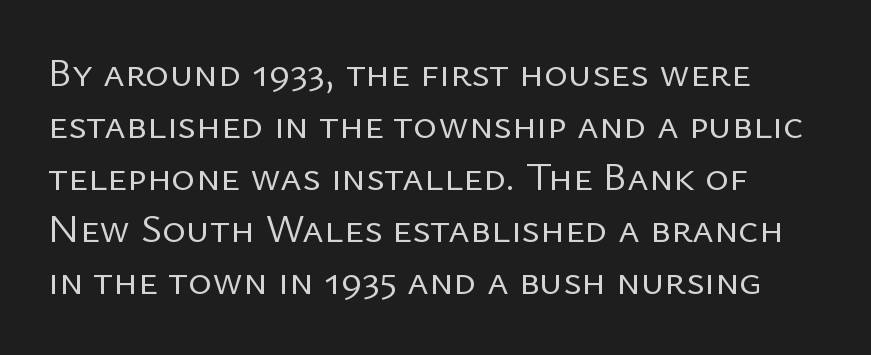
Q: Is the text bold? A: No.
Q: Is the text italic (slanted)? A: No, it is upright.
Q: Is the typeface a serif or a sans-serif typeface? A: Sans-serif.
Q: Is the text underlined? A: No.
Q: Is the spacing between letters normal or unusually wide? A: Normal.
Q: Is the spacing between lines tight, normal or loose? A: Normal.
Q: Width (condensed, normal, or wide)? A: Normal.
Q: Stroke contrast? A: Low.
Q: x-height? A: Medium.
Q: Monospaced? A: No.
